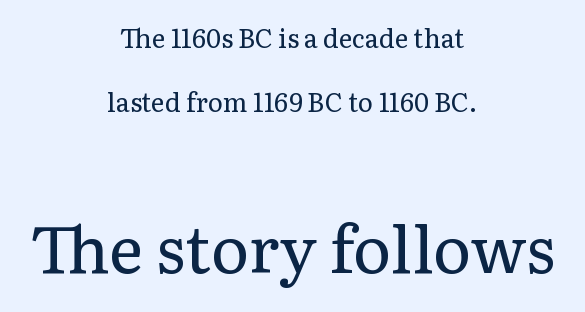
Between these two stacked blocks, the lower one wins on size. Are there feet on the stems? There are — it's a serif. Reading down the column, the eye jumps a long way to each next line. Tracking value appears to be zero — textbook default spacing. Notice how the stems are strictly vertical — no italics here. Rule under the text: the space is simply empty.
